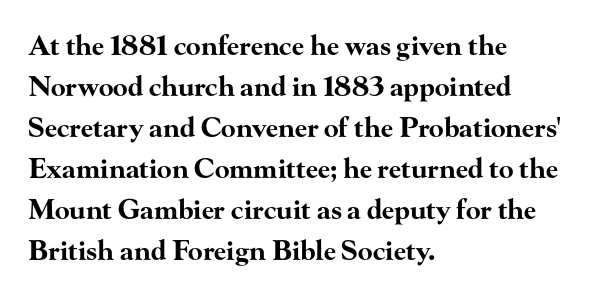
{"italic": "no", "bold": "yes", "underline": "no", "align": "left", "line_spacing": "normal", "line_spacing_ratio": 1.52, "letter_spacing": "normal", "letter_spacing_em": 0.0, "glyph_px": 27}
